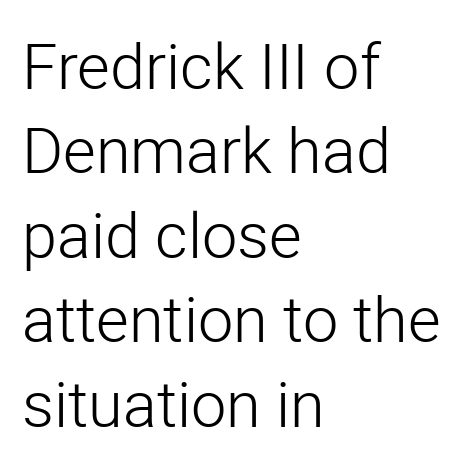
Posture: straight, roman, zero tilt. Ink coverage per letter is moderate at most. The baseline area is clear. Tracking here is standard; glyphs follow each other at the usual distance. A normal amount of white space separates one row of letters from the next.
